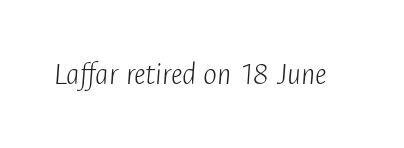
{"italic": "yes", "lean": "right", "slant_degrees": 4, "bold": "no", "weight": "light", "width": "condensed", "stroke_contrast": "low", "x_height": "medium", "monospaced": "no", "underline": "no", "letter_spacing": "normal", "letter_spacing_em": 0.0, "glyph_px": 33}
